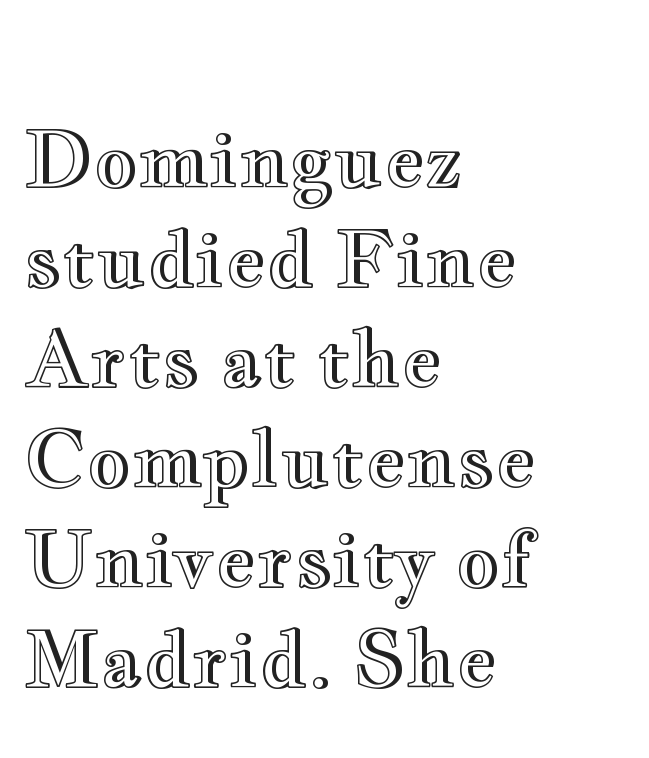
Q: Is the text italic (slanted)? A: No, it is upright.
Q: Is the text underlined? A: No.
Q: How is the paragraph aligned? A: Left-aligned.
Q: Is the spacing between letters normal or unusually wide? A: Normal.
Q: Is the spacing between lines tight, normal or loose? A: Normal.
Q: Width (condensed, normal, or wide)? A: Wide.
Q: x-height? A: Small.
Q: Monospaced? A: No.
